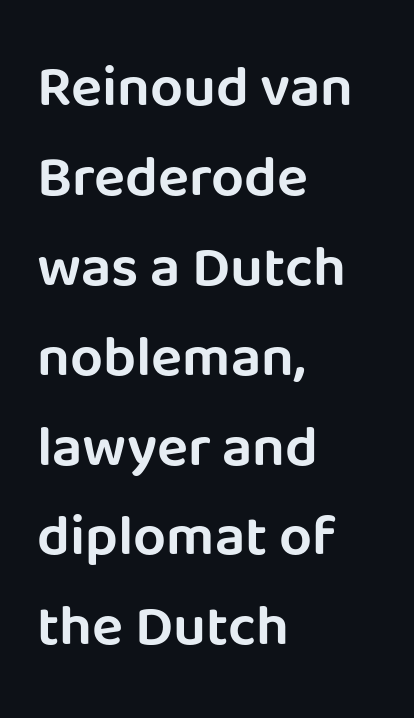
Q: Is the text italic (slanted)? A: No, it is upright.
Q: Is the typeface a serif or a sans-serif typeface? A: Sans-serif.
Q: Is the text underlined? A: No.
Q: How is the paragraph aligned? A: Left-aligned.
Q: Is the spacing between letters normal or unusually wide? A: Normal.
Q: Is the spacing between lines tight, normal or loose? A: Normal.
Q: Width (condensed, normal, or wide)? A: Normal.
Q: Stroke contrast? A: Low.
Q: x-height? A: Large.
Q: Monospaced? A: No.
